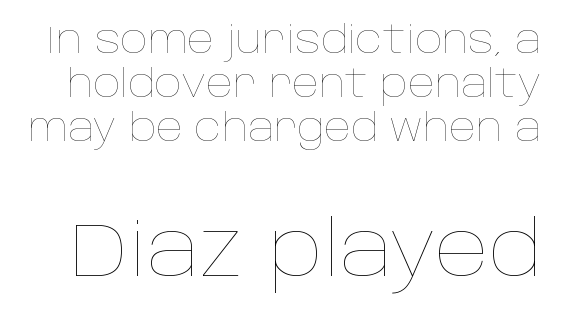
{"italic": "no", "bold": "no", "weight": "thin", "width": "normal", "stroke_contrast": "low", "x_height": "large", "monospaced": "no", "underline": "no", "line_spacing_ratio": 1.16, "letter_spacing": "normal", "letter_spacing_em": 0.0, "larger_block": "second", "size_ratio": 2.0, "glyph_px": 76}
